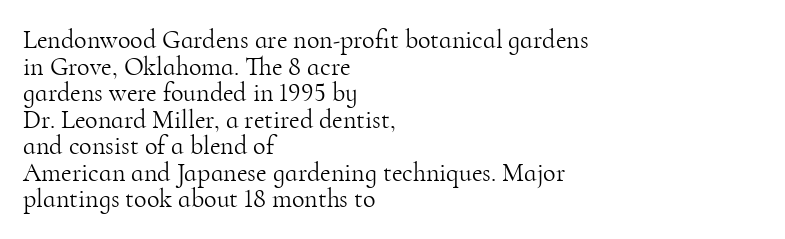
{"italic": "no", "bold": "no", "underline": "no", "align": "left", "line_spacing": "tight", "line_spacing_ratio": 1.02, "letter_spacing": "normal", "letter_spacing_em": 0.0, "glyph_px": 26}
